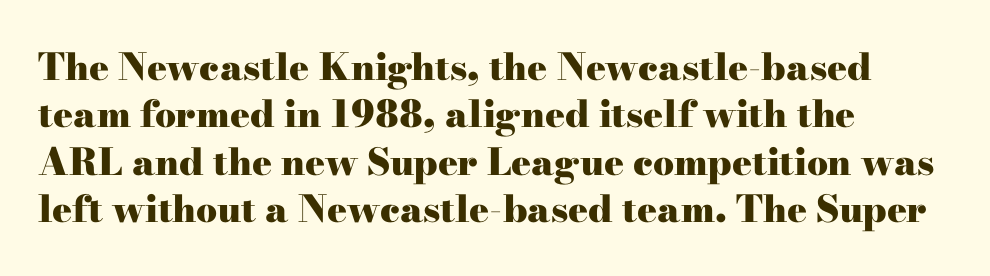
The image shows 37 px heavy, wide serif type, upright; set left-aligned, normal line spacing (1.28x), normal letter spacing, not underlined; high stroke contrast and a small x-height.
